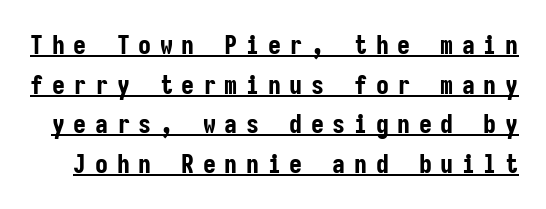
{"italic": "no", "bold": "yes", "underline": "yes", "line_spacing": "normal", "line_spacing_ratio": 1.52, "letter_spacing": "wide", "letter_spacing_em": 0.33, "glyph_px": 26}
